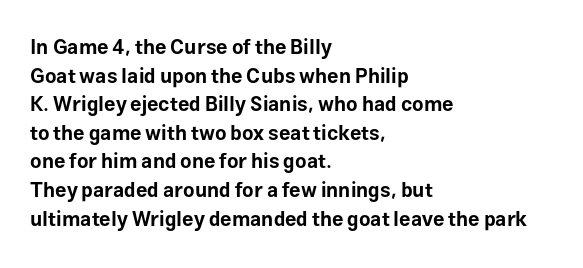
The image shows 20 px bold type, upright; set left-aligned, normal line spacing (1.43x), normal letter spacing, not underlined.
